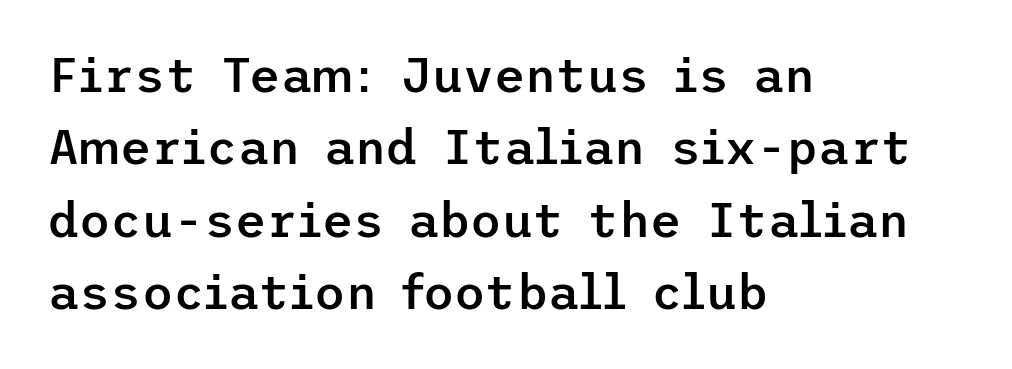
The image shows 48 px semibold sans-serif type, upright; set left-aligned, normal line spacing (1.51x), normal letter spacing, not underlined; low stroke contrast and a medium x-height.
